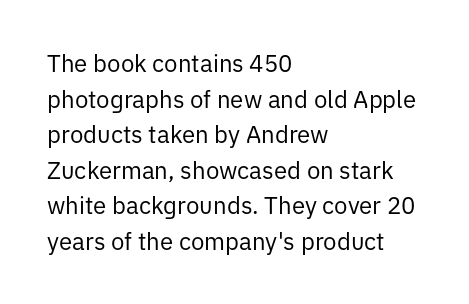
No italicization has been applied; the sample stays upright. Each line starts at the same left margin while the right side varies. Weight: regular or lighter. Compared with typical paragraphs, the rows here are spaced about the same. No extra tracking has been applied to these lines. Any mark beneath the type? The region is blank.
